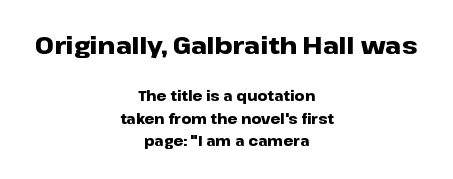
Any mark beneath the type? The region is blank. Glyph-to-glyph distance matches everyday printed text. Summary of weight: heavy, a full bold. Unlike italic type, these characters show no tilt at all. The first block has been scaled up relative to the second. A typesetter would call this leading conventional body-copy spacing.
